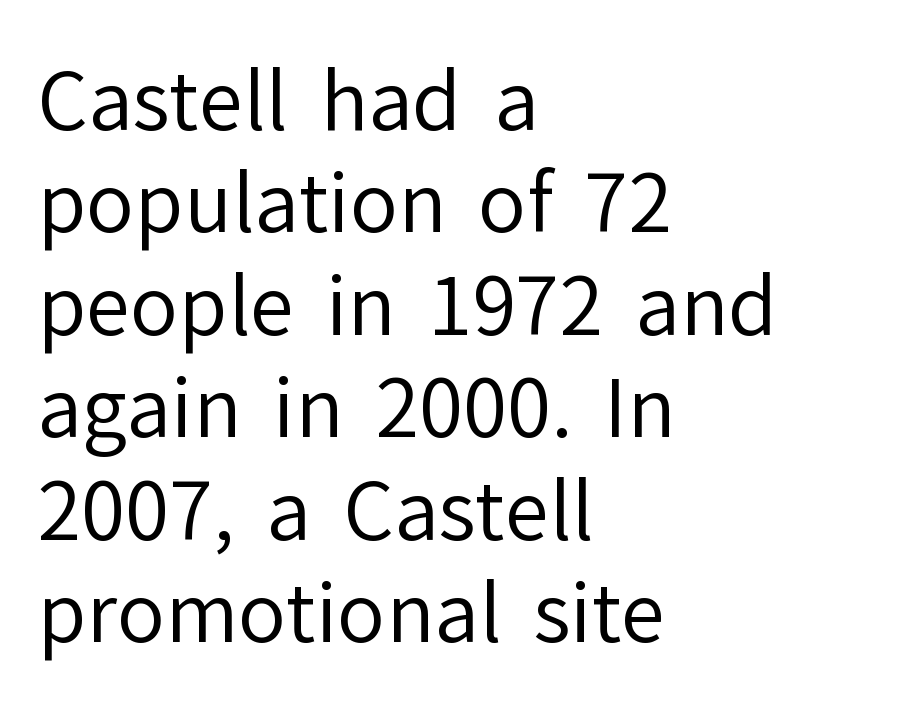
Counters stay open thanks to moderate or lighter strokes. If you drew a ruler down the left edge, every line would touch it. The words here are not underlined. Font category for this specimen: sans-serif.
